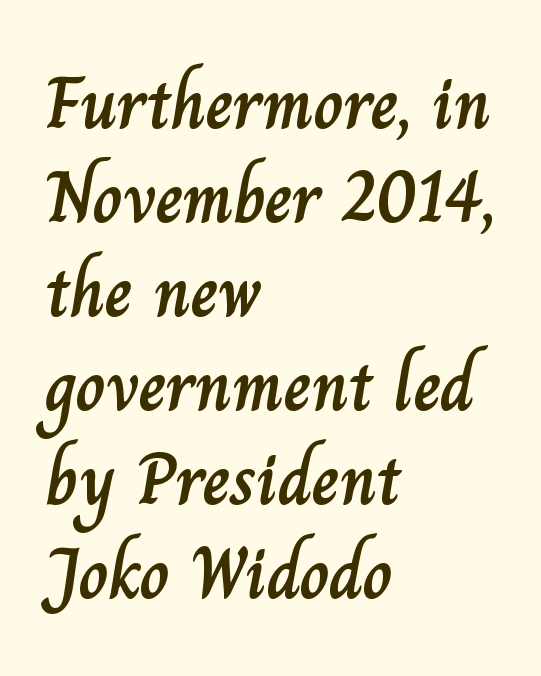
The image shows 74 px text type; set left-aligned, normal line spacing (1.27x), normal letter spacing, not underlined; low stroke contrast and a small x-height.
